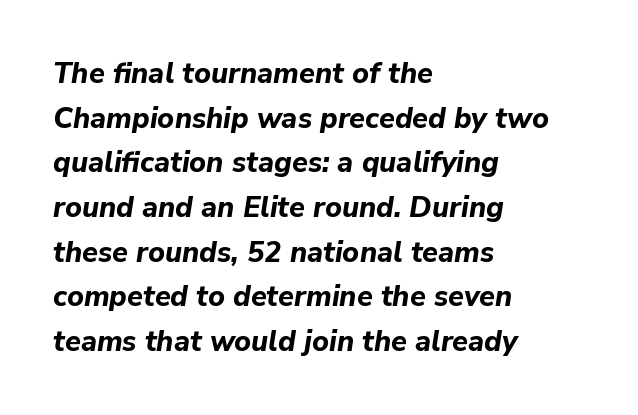
The image shows 29 px bold type, italic (leaning right); set left-aligned, normal line spacing (1.54x), normal letter spacing, not underlined; low stroke contrast and a medium x-height.
